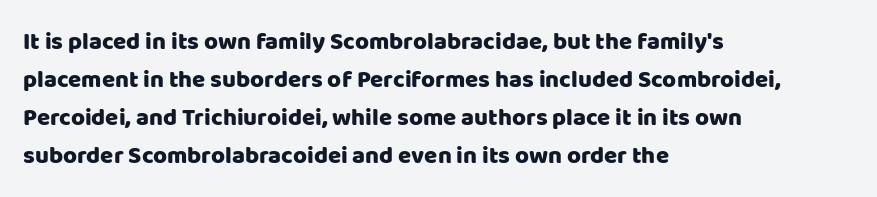
The image shows 24 px text type, upright; set left-aligned, normal line spacing (1.59x), normal letter spacing, not underlined.
